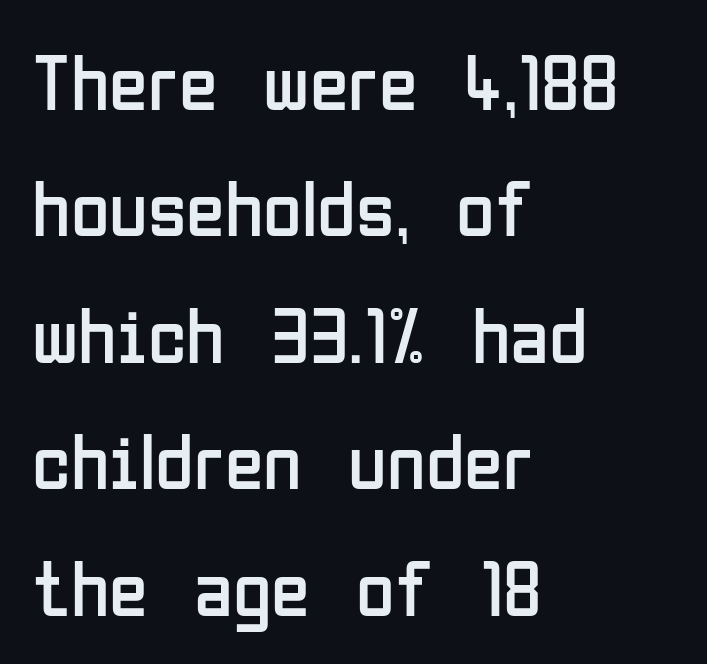
{"serif": "no", "italic": "no", "bold": "no", "weight": "regular", "width": "condensed", "stroke_contrast": "low", "x_height": "medium", "monospaced": "no", "underline": "no", "align": "left", "line_spacing": "normal", "line_spacing_ratio": 1.6, "letter_spacing": "normal", "letter_spacing_em": 0.0, "glyph_px": 79}
